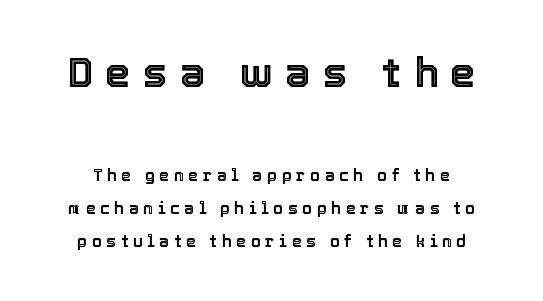
{"italic": "no", "width": "normal", "x_height": "medium", "monospaced": "no", "underline": "no", "line_spacing": "loose", "line_spacing_ratio": 2.04, "letter_spacing": "wide", "letter_spacing_em": 0.29, "larger_block": "first", "size_ratio": 2.56, "glyph_px": 41}
